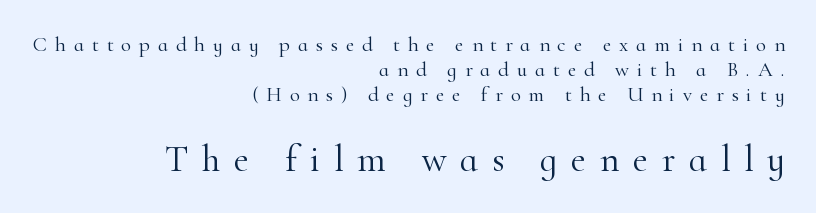
Compared with a flush-left layout, this one pins lines to the opposite, right side. Notice how the stems are strictly vertical — no italics here. Serifs: yes, visible at the terminals of the letterforms. Glyph-to-glyph distance is far greater than everyday printed text. Descenders hang freely into open space.
